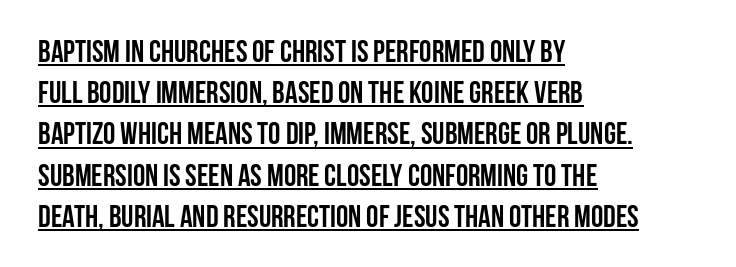
Q: Is the text bold? A: Yes.
Q: Is the text italic (slanted)? A: No, it is upright.
Q: Is the typeface a serif or a sans-serif typeface? A: Sans-serif.
Q: Is the text underlined? A: Yes.
Q: How is the paragraph aligned? A: Left-aligned.
Q: Is the spacing between letters normal or unusually wide? A: Normal.
Q: Is the spacing between lines tight, normal or loose? A: Normal.
Q: Width (condensed, normal, or wide)? A: Condensed.
Q: Stroke contrast? A: Low.
Q: x-height? A: Large.
Q: Monospaced? A: No.
